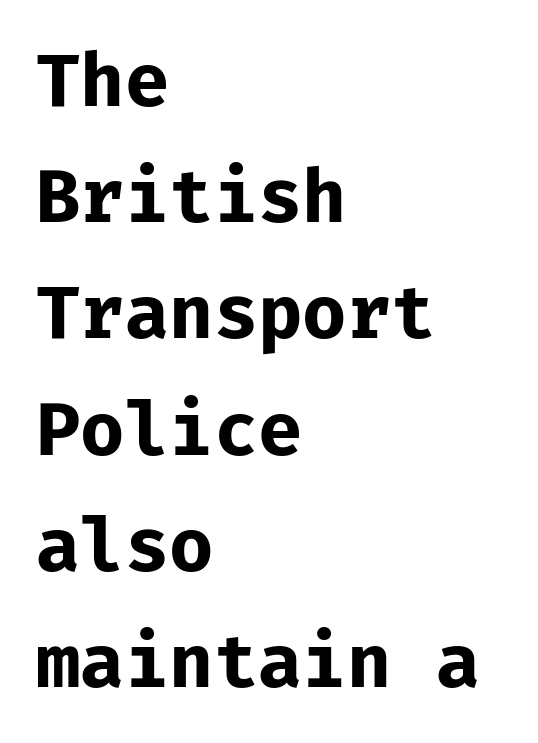
{"serif": "no", "italic": "no", "bold": "yes", "weight": "bold", "width": "normal", "stroke_contrast": "low", "x_height": "medium", "monospaced": "yes", "underline": "no", "align": "left", "line_spacing": "normal", "line_spacing_ratio": 1.57, "letter_spacing": "normal", "letter_spacing_em": 0.0, "glyph_px": 74}
